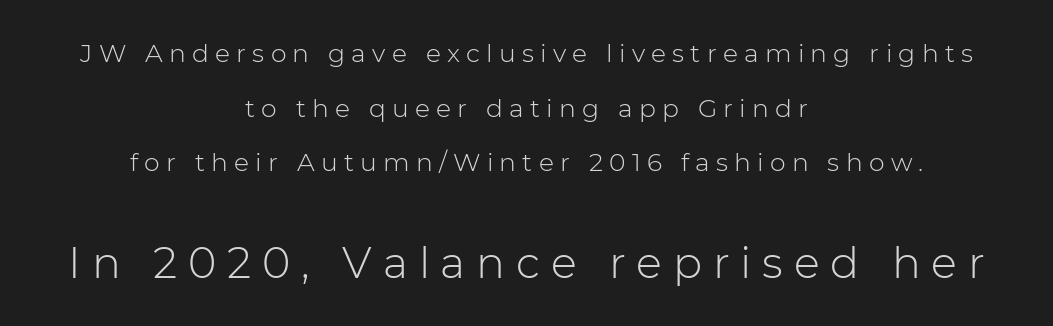
{"serif": "no", "italic": "no", "bold": "no", "weight": "light", "width": "normal", "stroke_contrast": "low", "x_height": "medium", "monospaced": "no", "underline": "no", "align": "center", "line_spacing": "loose", "line_spacing_ratio": 2.19, "letter_spacing": "wide", "letter_spacing_em": 0.25, "larger_block": "second", "size_ratio": 1.72, "glyph_px": 43}
